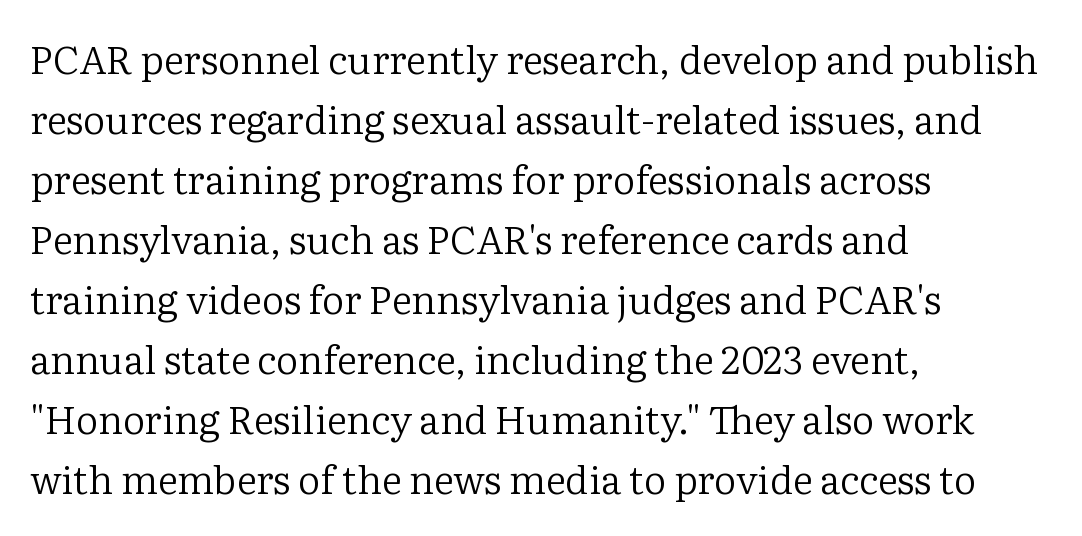
{"serif": "yes", "italic": "no", "bold": "no", "weight": "regular", "width": "normal", "stroke_contrast": "low", "x_height": "medium", "monospaced": "no", "underline": "no", "align": "left", "line_spacing": "normal", "line_spacing_ratio": 1.54, "letter_spacing": "normal", "letter_spacing_em": 0.0, "glyph_px": 39}
